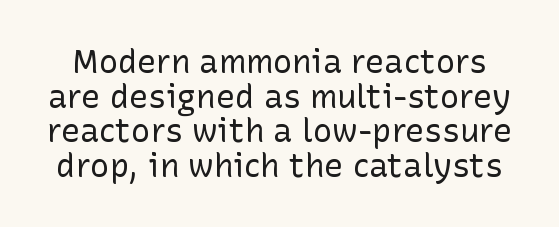
Q: Is the text bold? A: No.
Q: Is the text italic (slanted)? A: No, it is upright.
Q: Is the typeface a serif or a sans-serif typeface? A: Sans-serif.
Q: Is the text underlined? A: No.
Q: Is the spacing between letters normal or unusually wide? A: Normal.
Q: Is the spacing between lines tight, normal or loose? A: Tight.
Q: Width (condensed, normal, or wide)? A: Normal.
Q: Stroke contrast? A: Low.
Q: x-height? A: Medium.
Q: Monospaced? A: No.
